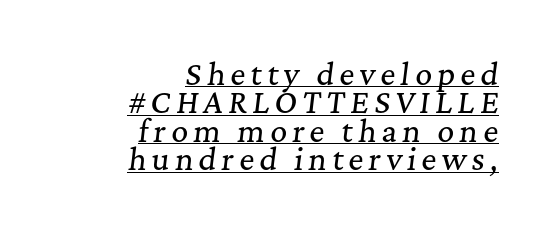
The image shows 29 px serif type, italic (leaning right); set right-aligned, tight line spacing (0.98x), underlined; medium stroke contrast and a medium x-height.
